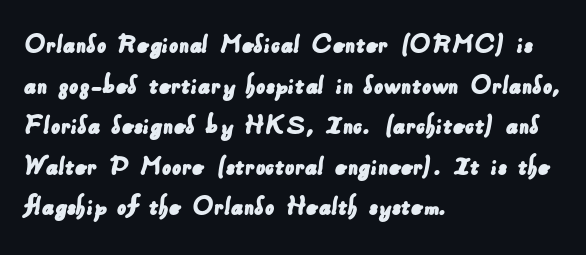
{"serif": "no", "width": "normal", "stroke_contrast": "low", "x_height": "small", "monospaced": "no", "underline": "no", "align": "left", "line_spacing": "normal", "line_spacing_ratio": 1.4, "letter_spacing": "normal", "letter_spacing_em": 0.0, "glyph_px": 29}
